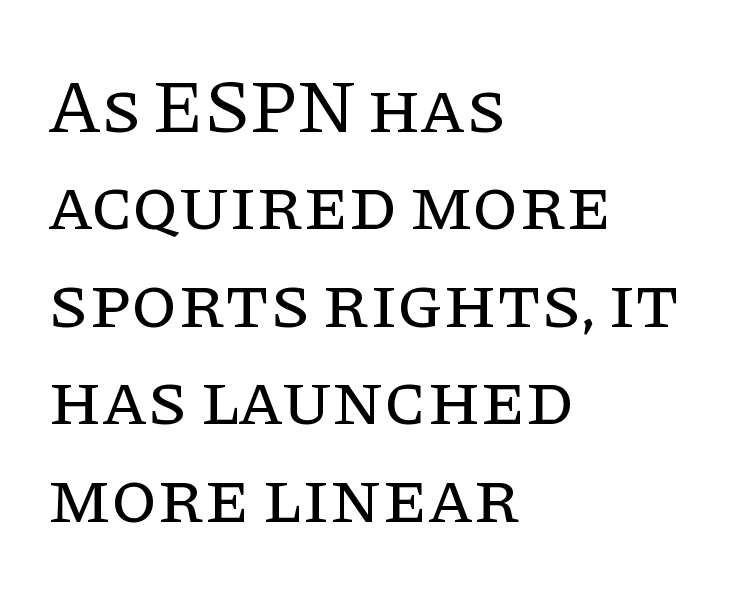
{"serif": "yes", "italic": "no", "bold": "no", "weight": "regular", "width": "normal", "stroke_contrast": "low", "x_height": "large", "monospaced": "no", "underline": "no", "align": "left", "line_spacing": "normal", "line_spacing_ratio": 1.3, "letter_spacing": "normal", "letter_spacing_em": 0.0, "glyph_px": 75}
